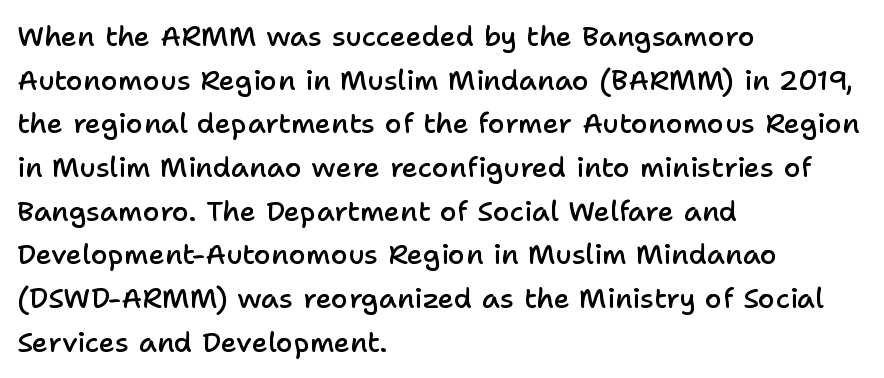
The space directly below the letters is spotless. Each new line begins a customary step beneath the previous one. On the weight axis this lands at semibold, roughly 600. You could not count columns in this text — the font is proportionally spaced.
